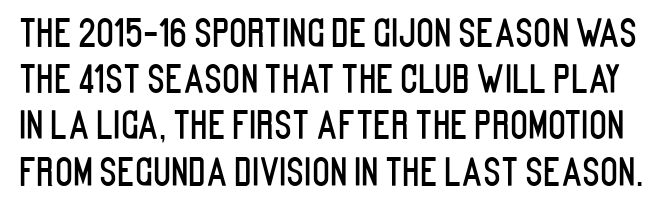
Q: Is the text italic (slanted)? A: No, it is upright.
Q: Is the typeface a serif or a sans-serif typeface? A: Sans-serif.
Q: Is the text underlined? A: No.
Q: Is the spacing between letters normal or unusually wide? A: Normal.
Q: Is the spacing between lines tight, normal or loose? A: Normal.
Q: Width (condensed, normal, or wide)? A: Condensed.
Q: Stroke contrast? A: Low.
Q: x-height? A: Large.
Q: Monospaced? A: No.
